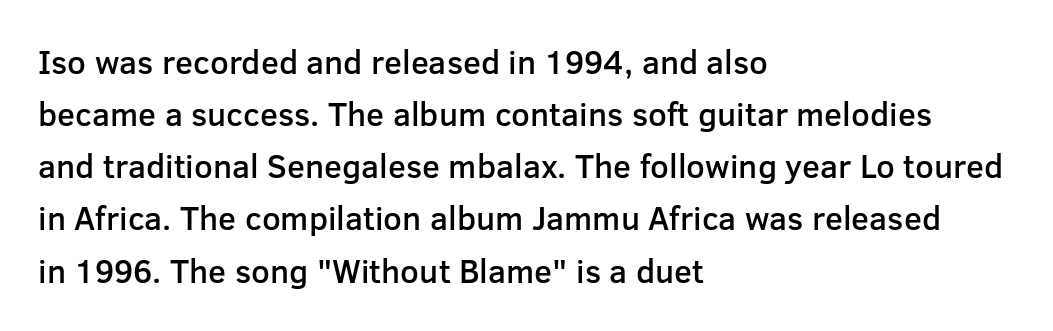
{"serif": "no", "italic": "no", "bold": "semi", "weight": "semibold", "width": "normal", "stroke_contrast": "low", "x_height": "medium", "monospaced": "no", "underline": "no", "align": "left", "line_spacing": "normal", "line_spacing_ratio": 1.58, "letter_spacing": "normal", "letter_spacing_em": 0.0, "glyph_px": 33}
